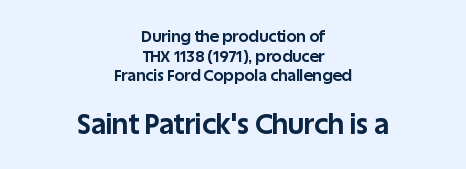
{"serif": "no", "italic": "no", "bold": "yes", "weight": "bold", "width": "normal", "stroke_contrast": "low", "x_height": "large", "monospaced": "no", "underline": "no", "align": "center", "line_spacing_ratio": 1.23, "letter_spacing": "normal", "letter_spacing_em": 0.0, "larger_block": "second", "size_ratio": 1.75, "glyph_px": 28}
